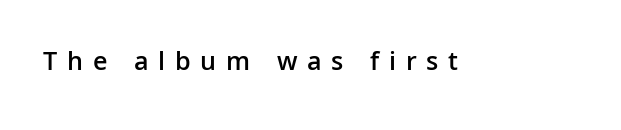
{"italic": "no", "bold": "semi", "underline": "no", "letter_spacing": "wide", "letter_spacing_em": 0.36, "glyph_px": 27}
